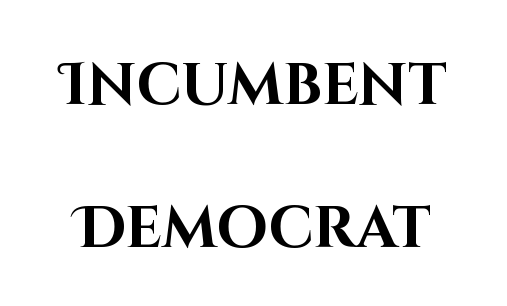
{"serif": "no", "italic": "no", "bold": "yes", "weight": "bold", "width": "normal", "stroke_contrast": "high", "x_height": "large", "monospaced": "no", "underline": "no", "line_spacing": "loose", "line_spacing_ratio": 2.47, "letter_spacing": "normal", "letter_spacing_em": 0.0, "glyph_px": 58}
